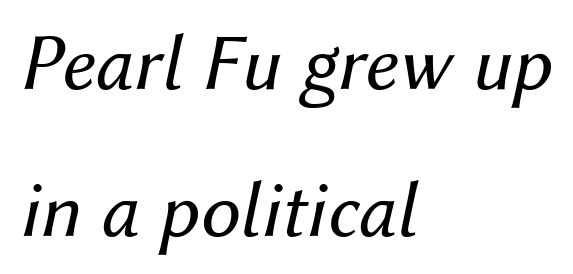
Q: Is the text bold? A: No.
Q: Is the text italic (slanted)? A: Yes, it leans right by about 12 degrees.
Q: Is the text underlined? A: No.
Q: How is the paragraph aligned? A: Left-aligned.
Q: Is the spacing between letters normal or unusually wide? A: Normal.
Q: Width (condensed, normal, or wide)? A: Normal.
Q: Stroke contrast? A: Medium.
Q: x-height? A: Medium.
Q: Monospaced? A: No.
